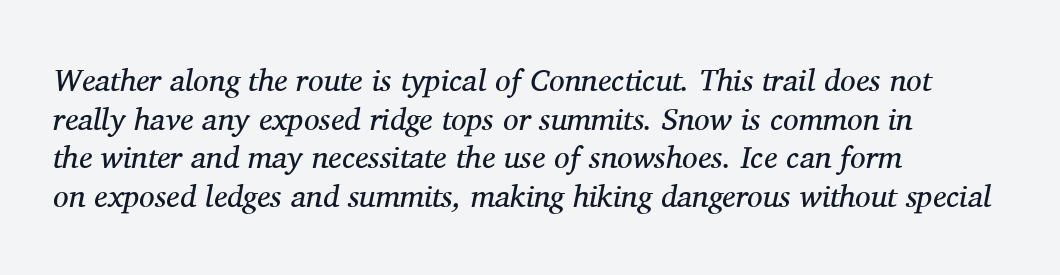
These glyphs show unthickened strokes, regular width or finer. Descender tails drop into unmarked territory. There is no visible air inserted between adjacent glyphs. Look at the bottom of the vertical strokes: they flare into serifs here. The setting favours the left margin, as ordinary paragraphs usually do.
